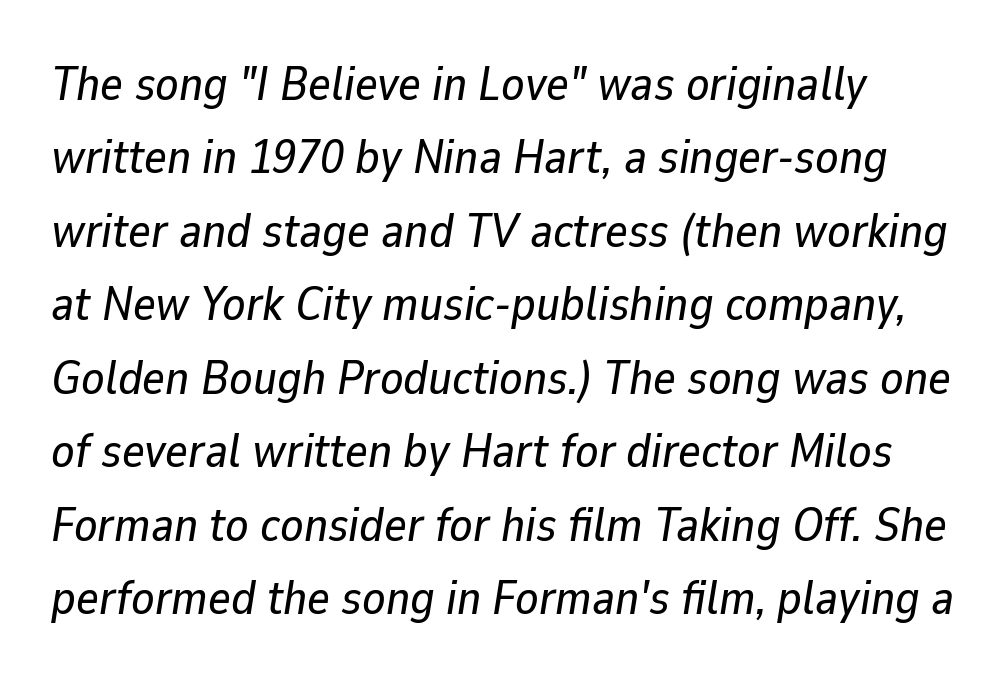
The image shows 48 px text type, italic (leaning right); set normal line spacing (1.53x), normal letter spacing, not underlined; low stroke contrast and a medium x-height.
